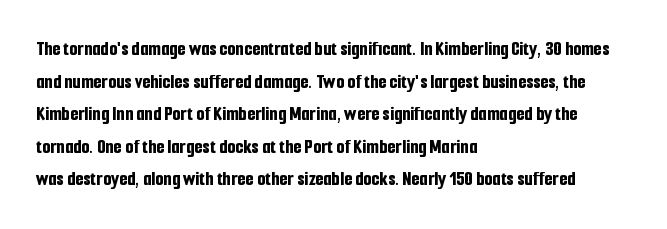
The rendering anchors every line to the left-hand side. In terms of posture, this sample is upright. This sample uses plain, unmodified letter spacing. The gap between lines stays unmarked.
